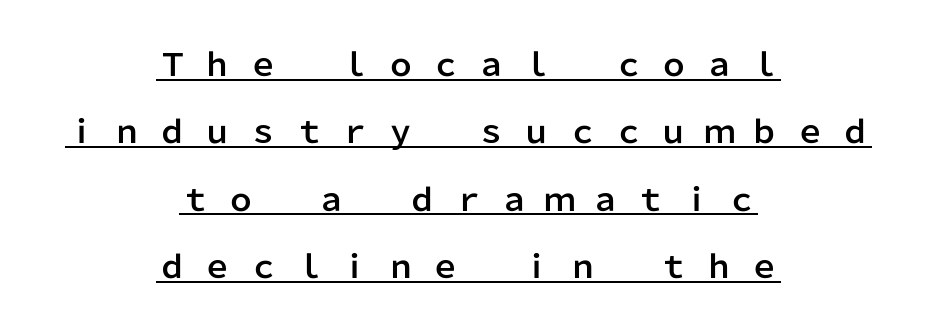
Line spacing here is loose. Alignment: centered. Upright lettering throughout. The letterforms stand isolated, each surrounded by extra space. The designer went with a sans here, leaving each stem footless.
